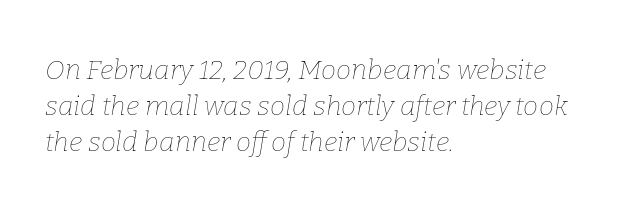
Q: Is the text bold? A: No.
Q: Is the text italic (slanted)? A: Yes, it leans right by about 9 degrees.
Q: Is the text underlined? A: No.
Q: How is the paragraph aligned? A: Left-aligned.
Q: Is the spacing between letters normal or unusually wide? A: Normal.
Q: Is the spacing between lines tight, normal or loose? A: Normal.
